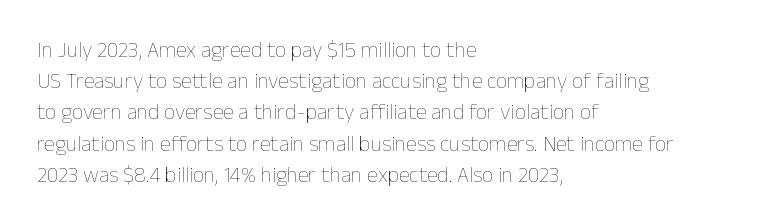
Q: Is the text bold? A: No.
Q: Is the text italic (slanted)? A: No, it is upright.
Q: Is the text underlined? A: No.
Q: How is the paragraph aligned? A: Left-aligned.
Q: Is the spacing between letters normal or unusually wide? A: Normal.
Q: Is the spacing between lines tight, normal or loose? A: Normal.
